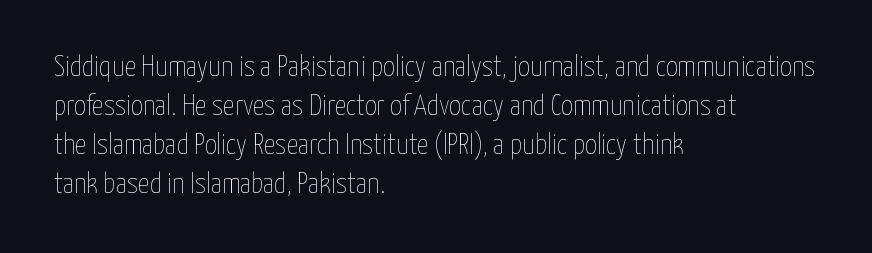
{"italic": "no", "bold": "no", "weight": "thin", "width": "condensed", "stroke_contrast": "low", "x_height": "medium", "monospaced": "no", "underline": "no", "align": "left", "line_spacing": "normal", "line_spacing_ratio": 1.34, "letter_spacing": "normal", "letter_spacing_em": 0.0, "glyph_px": 29}
